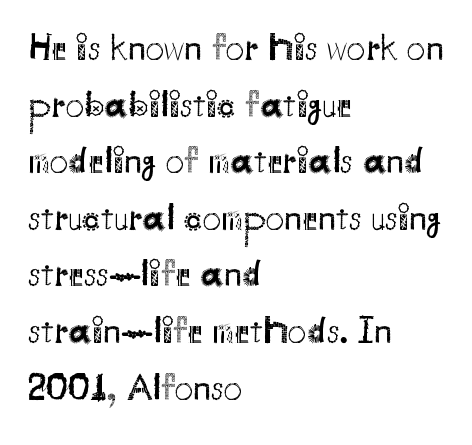
Q: Is the text bold? A: No.
Q: Is the text italic (slanted)? A: No, it is upright.
Q: Is the typeface a serif or a sans-serif typeface? A: Sans-serif.
Q: Is the text underlined? A: No.
Q: How is the paragraph aligned? A: Left-aligned.
Q: Is the spacing between letters normal or unusually wide? A: Normal.
Q: Is the spacing between lines tight, normal or loose? A: Normal.
Q: Width (condensed, normal, or wide)? A: Normal.
Q: Stroke contrast? A: Medium.
Q: x-height? A: Small.
Q: Monospaced? A: No.
